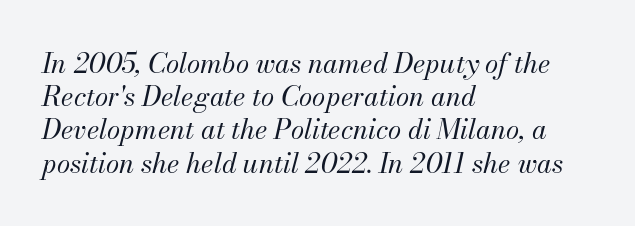
{"italic": "yes", "lean": "right", "slant_degrees": 13, "bold": "no", "underline": "no", "align": "left", "line_spacing_ratio": 1.23, "letter_spacing": "normal", "letter_spacing_em": 0.0, "glyph_px": 27}
